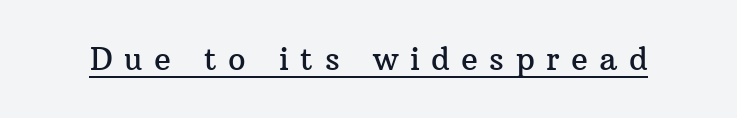
I'd call this a serif setting — the letters wear small feet. Tracking here is generous; glyphs stand well apart from one another. In designer terms, the underline attribute is active on this setting. Nope, not italic — everything's standing straight. Each letter keeps its own natural width here, so spacing adapts to shape.
